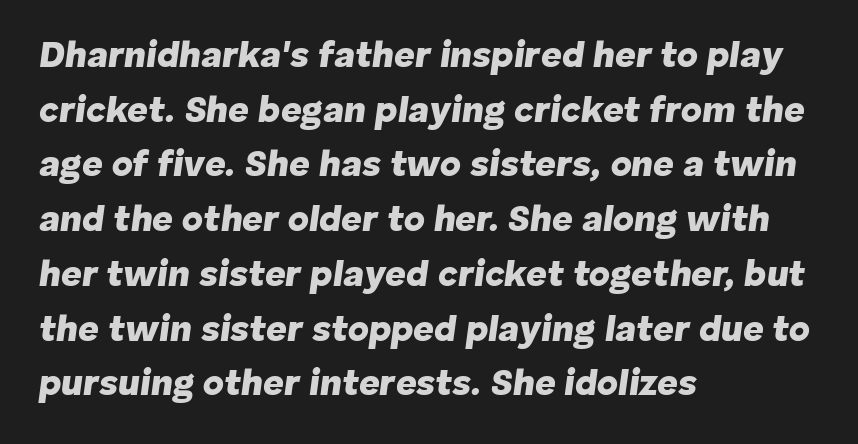
Every character sits at an angle, as italics do. The characters look thick and weighty, a clear bold. The block of text has a typical density, with ordinary space between rows. Quick note: underline off.
